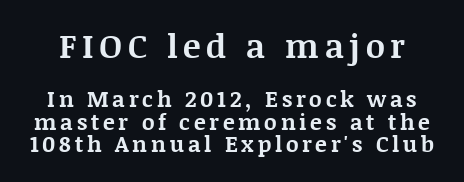
The image shows 33 px bold serif type, upright; set tight line spacing (1.04x), not underlined; the first (top) block is 1.5x larger; medium stroke contrast and a large x-height.
